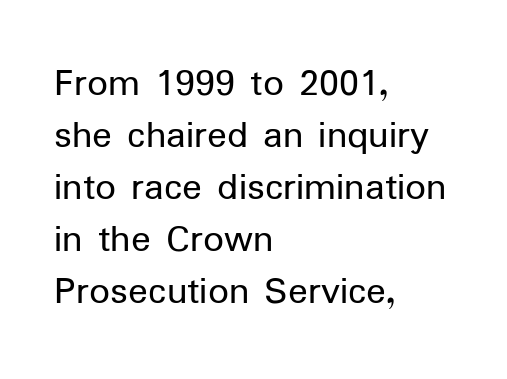
{"serif": "no", "italic": "no", "bold": "no", "weight": "regular", "width": "normal", "stroke_contrast": "low", "x_height": "medium", "monospaced": "no", "underline": "no", "align": "left", "line_spacing": "normal", "line_spacing_ratio": 1.27, "letter_spacing": "normal", "letter_spacing_em": 0.0, "glyph_px": 41}
